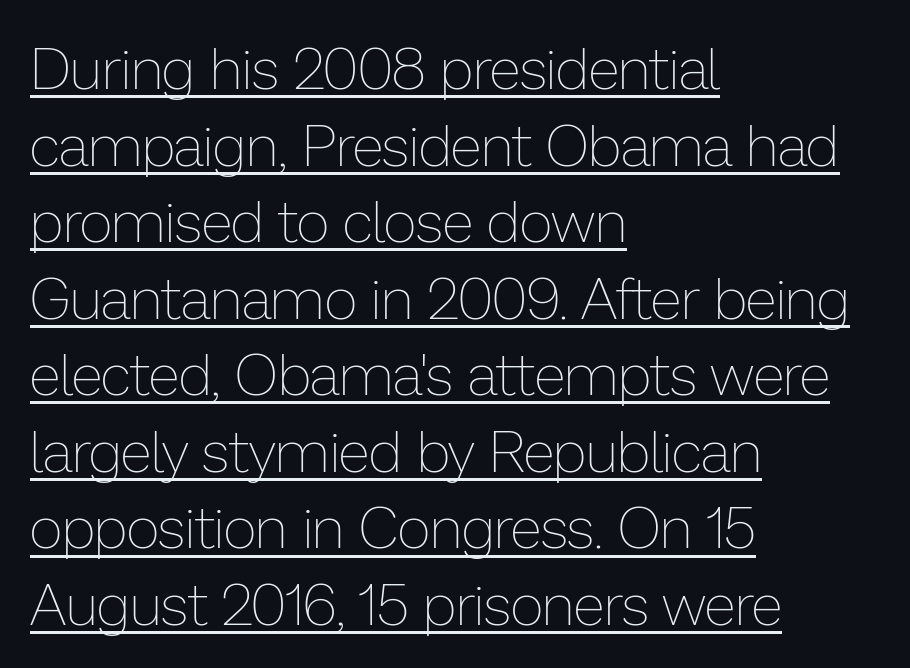
Q: Is the text bold? A: No.
Q: Is the text italic (slanted)? A: No, it is upright.
Q: Is the text underlined? A: Yes.
Q: How is the paragraph aligned? A: Left-aligned.
Q: Is the spacing between letters normal or unusually wide? A: Normal.
Q: Is the spacing between lines tight, normal or loose? A: Normal.
Q: Width (condensed, normal, or wide)? A: Normal.
Q: Stroke contrast? A: Low.
Q: x-height? A: Medium.
Q: Monospaced? A: No.
